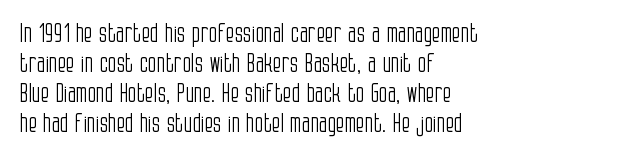
Q: Is the text bold? A: No.
Q: Is the text italic (slanted)? A: No, it is upright.
Q: Is the text underlined? A: No.
Q: How is the paragraph aligned? A: Left-aligned.
Q: Is the spacing between letters normal or unusually wide? A: Normal.
